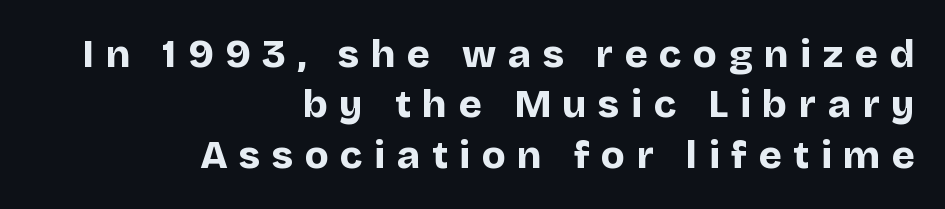
Q: Is the text bold? A: Yes.
Q: Is the text italic (slanted)? A: No, it is upright.
Q: Is the typeface a serif or a sans-serif typeface? A: Sans-serif.
Q: Is the text underlined? A: No.
Q: How is the paragraph aligned? A: Right-aligned.
Q: Is the spacing between letters normal or unusually wide? A: Unusually wide.
Q: Is the spacing between lines tight, normal or loose? A: Normal.
Q: Width (condensed, normal, or wide)? A: Normal.
Q: Stroke contrast? A: Low.
Q: x-height? A: Large.
Q: Monospaced? A: No.
